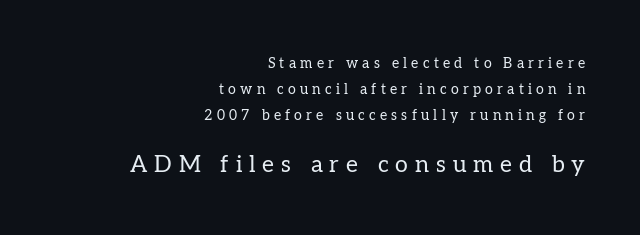
The image shows 23 px text type, upright; set right-aligned, line spacing 1.85x, unusually wide letter spacing (+0.3 em), not underlined; the second (bottom) block is 1.64x larger.
